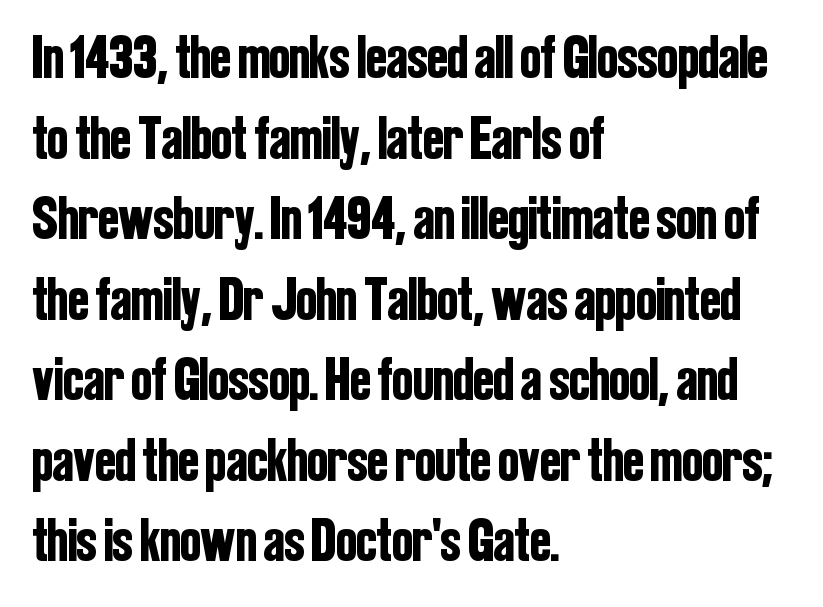
Looks like regular typesetting: each glyph gets only the width it needs. Honestly, the row spacing looks completely unremarkable. Does the copy run flush right? No — it runs flush left. These lines are composed in type without serifs. Letter spacing: default. You can tell it's not italic because the verticals are truly vertical.
